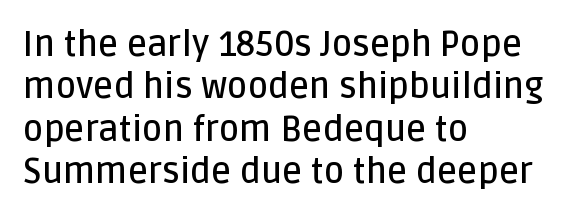
{"serif": "no", "italic": "no", "bold": "semi", "weight": "semibold", "width": "normal", "stroke_contrast": "low", "x_height": "large", "monospaced": "no", "underline": "no", "align": "left", "line_spacing_ratio": 1.21, "letter_spacing": "normal", "letter_spacing_em": 0.0, "glyph_px": 35}
